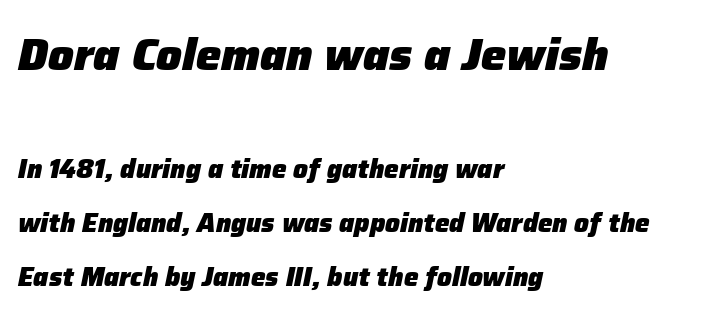
{"italic": "yes", "lean": "right", "slant_degrees": 12, "bold": "yes", "weight": "heavy", "width": "normal", "stroke_contrast": "low", "x_height": "medium", "monospaced": "no", "underline": "no", "align": "left", "line_spacing": "loose", "line_spacing_ratio": 2.08, "letter_spacing": "normal", "letter_spacing_em": 0.0, "larger_block": "first", "size_ratio": 1.73, "glyph_px": 45}
